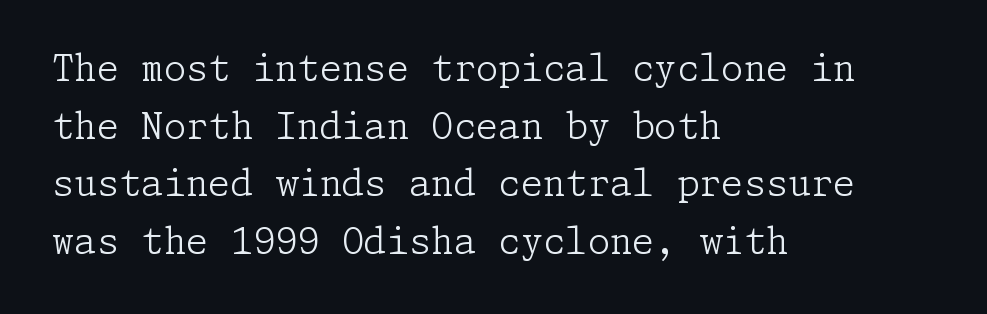
The image shows 36 px light serif type, upright; set left-aligned, normal line spacing (1.6x), normal letter spacing, not underlined; low stroke contrast and a medium x-height.
